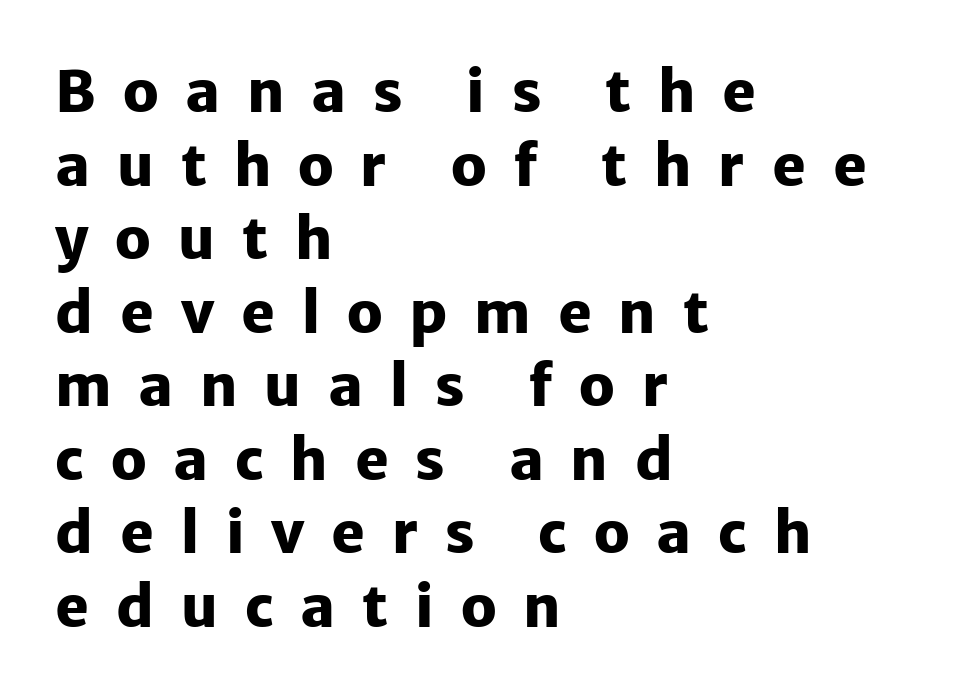
The image shows 57 px heavy sans-serif type, upright; set left-aligned, normal line spacing (1.29x), unusually wide letter spacing (+0.47 em), not underlined; low stroke contrast and a medium x-height.
